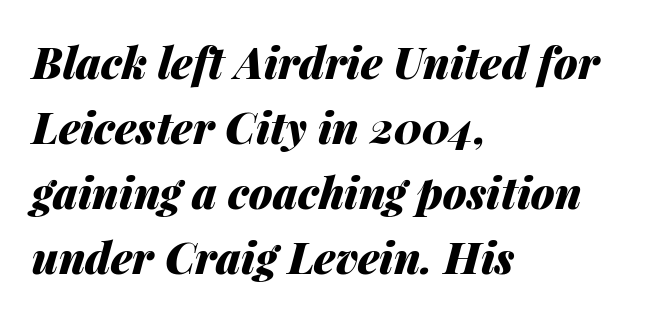
{"italic": "yes", "lean": "right", "slant_degrees": 14, "bold": "yes", "weight": "heavy", "width": "normal", "stroke_contrast": "medium", "x_height": "medium", "monospaced": "no", "underline": "no", "align": "left", "line_spacing": "normal", "line_spacing_ratio": 1.51, "letter_spacing": "normal", "letter_spacing_em": 0.0, "glyph_px": 43}
